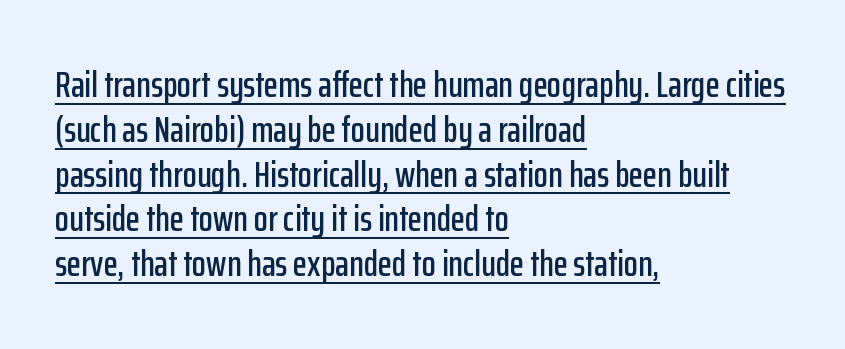
The image shows 37 px condensed sans-serif type, upright; set left-aligned, line spacing 1.21x, normal letter spacing, underlined; low stroke contrast and a medium x-height.
